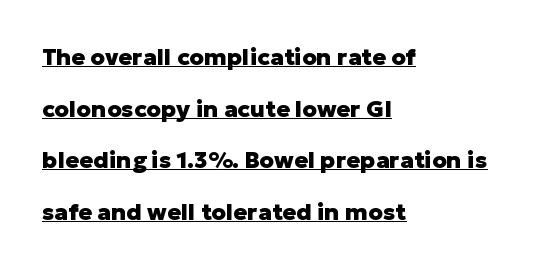
{"italic": "no", "bold": "yes", "underline": "yes", "align": "left", "line_spacing": "loose", "line_spacing_ratio": 2.25, "letter_spacing": "normal", "letter_spacing_em": 0.0, "glyph_px": 23}
